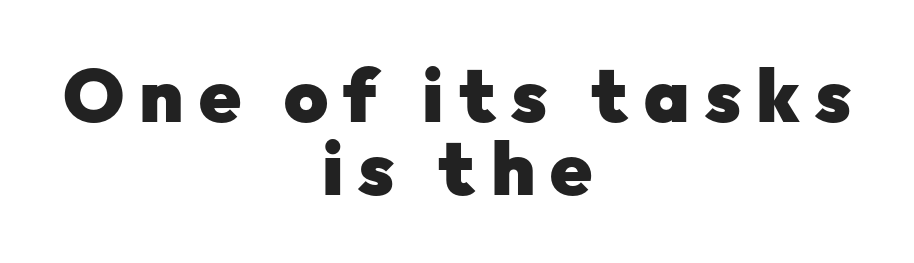
The image shows 75 px heavy sans-serif type, upright; set centered, tight line spacing (0.98x), unusually wide letter spacing (+0.2 em), not underlined; low stroke contrast and a medium x-height.
